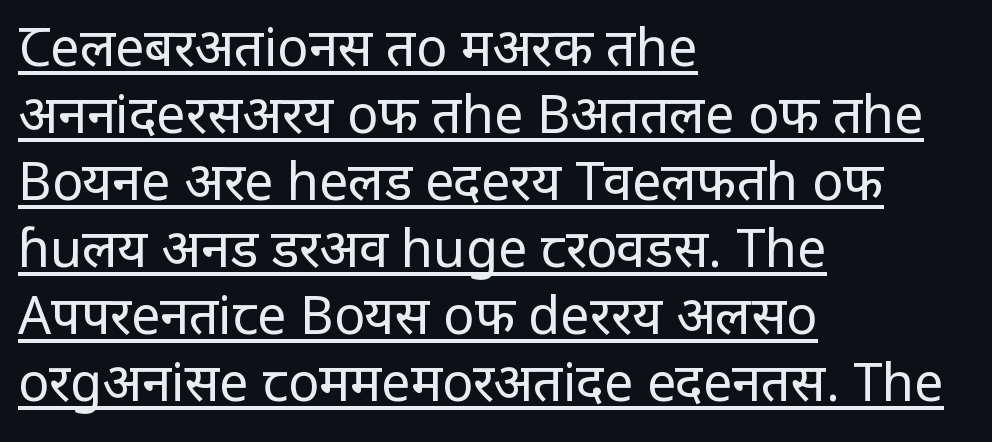
The image shows 52 px regular-weight, condensed sans-serif type, upright; set left-aligned, normal line spacing (1.29x), normal letter spacing, underlined; low stroke contrast and a large x-height.
